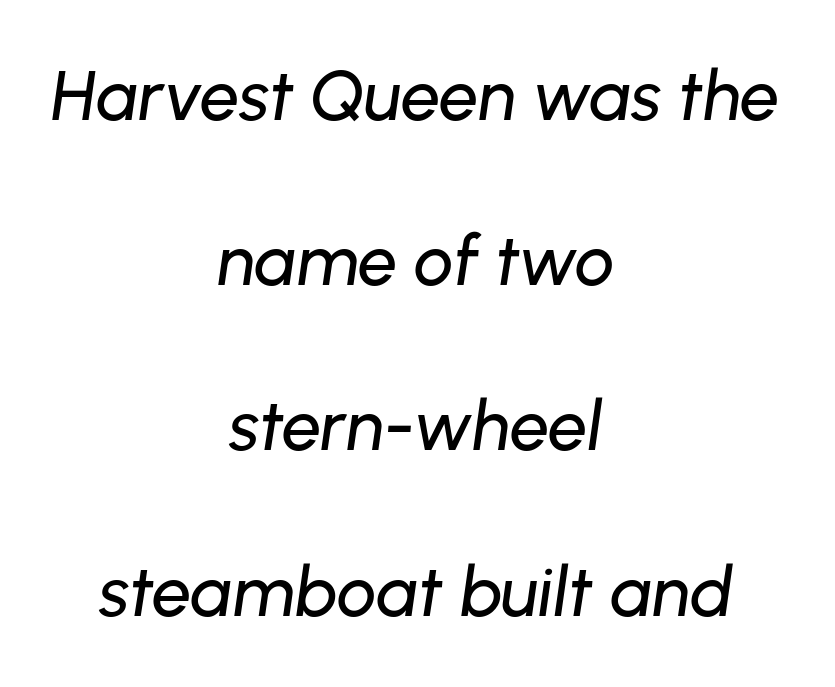
The image shows 70 px text type, italic (leaning right); set centered, loose line spacing (2.36x), normal letter spacing, not underlined; low stroke contrast and a medium x-height.
